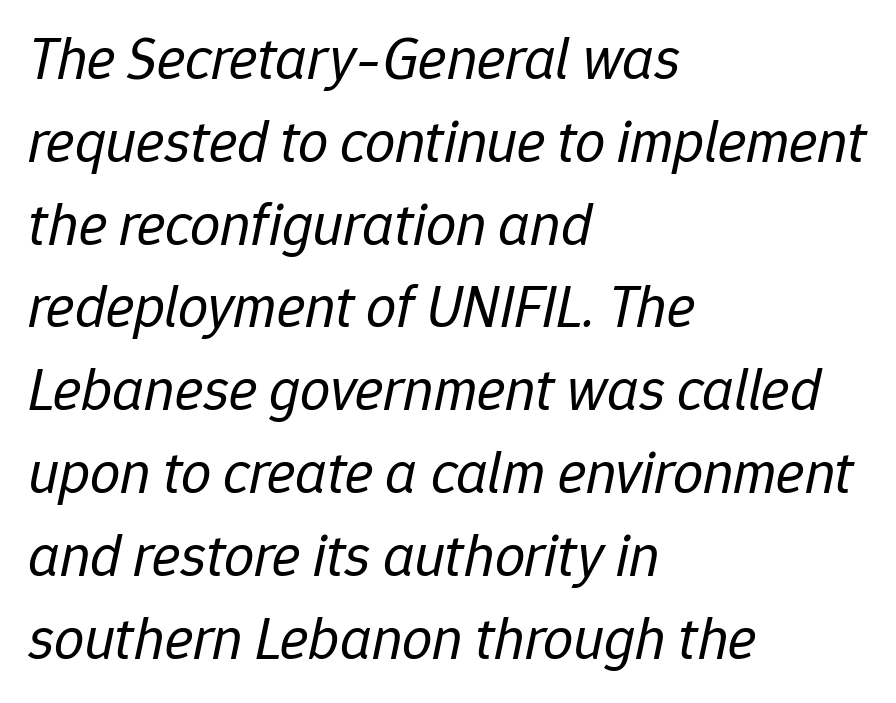
The image shows 60 px regular-weight type, italic (leaning right); set left-aligned, normal line spacing (1.38x), normal letter spacing, not underlined; low stroke contrast and a medium x-height.
